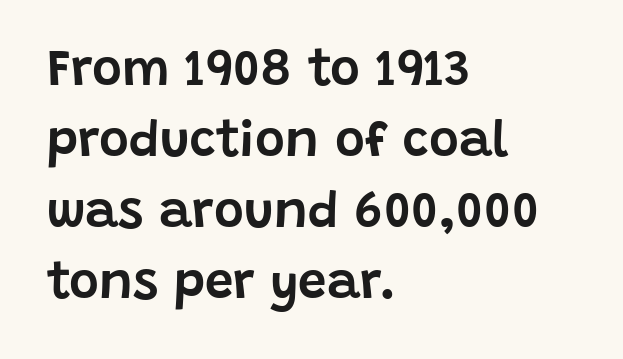
Q: Is the text italic (slanted)? A: No, it is upright.
Q: Is the typeface a serif or a sans-serif typeface? A: Sans-serif.
Q: Is the text underlined? A: No.
Q: How is the paragraph aligned? A: Left-aligned.
Q: Is the spacing between letters normal or unusually wide? A: Normal.
Q: Is the spacing between lines tight, normal or loose? A: Normal.
Q: Width (condensed, normal, or wide)? A: Normal.
Q: Stroke contrast? A: Low.
Q: x-height? A: Large.
Q: Monospaced? A: No.
